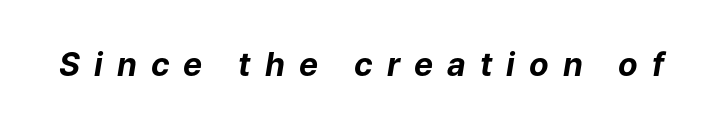
Q: Is the text bold? A: Yes.
Q: Is the text italic (slanted)? A: Yes, it leans right by about 9 degrees.
Q: Is the text underlined? A: No.
Q: Is the spacing between letters normal or unusually wide? A: Unusually wide.
Q: Width (condensed, normal, or wide)? A: Normal.
Q: Stroke contrast? A: Low.
Q: x-height? A: Medium.
Q: Monospaced? A: No.
